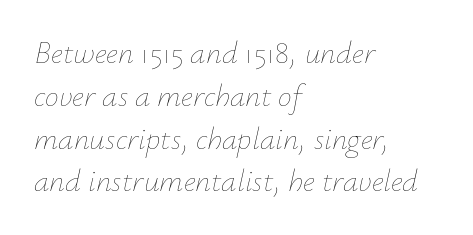
Q: Is the text bold? A: No.
Q: Is the text italic (slanted)? A: Yes, it leans right by about 12 degrees.
Q: Is the text underlined? A: No.
Q: How is the paragraph aligned? A: Left-aligned.
Q: Is the spacing between letters normal or unusually wide? A: Normal.
Q: Is the spacing between lines tight, normal or loose? A: Normal.
Q: Width (condensed, normal, or wide)? A: Normal.
Q: Stroke contrast? A: Low.
Q: x-height? A: Small.
Q: Monospaced? A: No.
